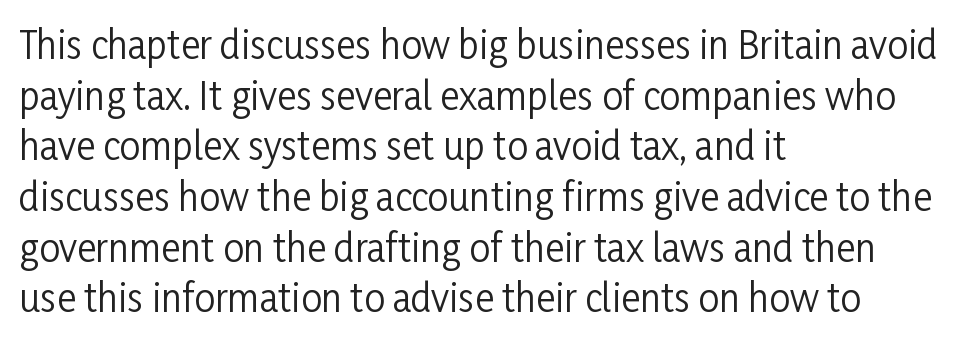
The lines sit at an ordinary, default distance from one another. A clean baseline with only descenders dipping below it. Serif or sans? Sans — the stroke terminals are bare. Notice how the stems are strictly vertical — no italics here. The strokes are not fattened; the text isn't bold.
